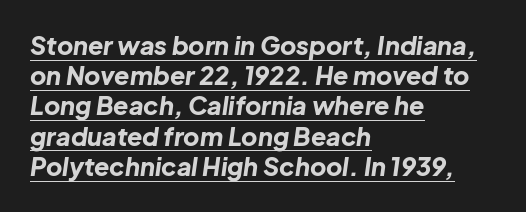
{"italic": "yes", "lean": "right", "slant_degrees": 8, "bold": "yes", "underline": "yes", "align": "left", "line_spacing_ratio": 1.21, "letter_spacing": "normal", "letter_spacing_em": 0.0, "glyph_px": 25}
